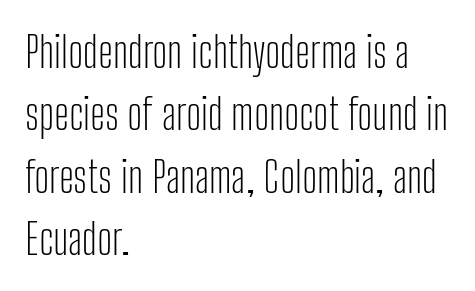
Q: Is the text bold? A: No.
Q: Is the text italic (slanted)? A: No, it is upright.
Q: Is the typeface a serif or a sans-serif typeface? A: Sans-serif.
Q: Is the text underlined? A: No.
Q: How is the paragraph aligned? A: Left-aligned.
Q: Is the spacing between letters normal or unusually wide? A: Normal.
Q: Is the spacing between lines tight, normal or loose? A: Normal.
Q: Width (condensed, normal, or wide)? A: Condensed.
Q: Stroke contrast? A: Low.
Q: x-height? A: Medium.
Q: Monospaced? A: No.
